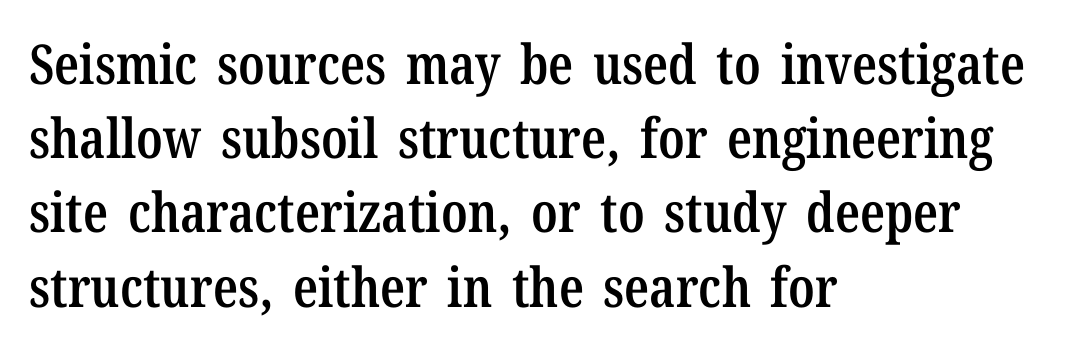
The image shows 55 px semibold, condensed serif type, upright; set left-aligned, normal line spacing (1.35x), normal letter spacing, not underlined; low stroke contrast and a medium x-height.
